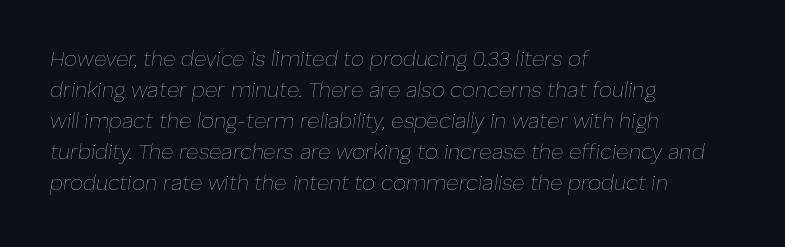
Glyph-to-glyph distance matches everyday printed text. The letters are slanted; this is an italic face. Is the type heavy? It reads as light-to-regular instead. The glyphs are unaccompanied by any horizontal stroke below them. The setting favours the left margin, as ordinary paragraphs usually do. Summary of vertical rhythm: regular, with standard interline spacing.
